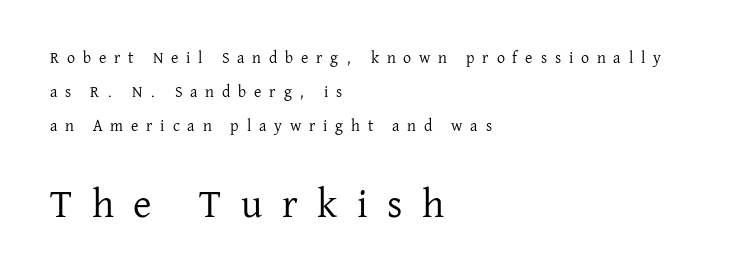
Q: Is the text bold? A: No.
Q: Is the text italic (slanted)? A: No, it is upright.
Q: Is the typeface a serif or a sans-serif typeface? A: Serif.
Q: Is the text underlined? A: No.
Q: How is the paragraph aligned? A: Left-aligned.
Q: Is the spacing between letters normal or unusually wide? A: Unusually wide.
Q: Is the spacing between lines tight, normal or loose? A: Loose.
Q: Which block of text is set in a larger size, the first (top) or the second (bottom)? A: The second (bottom) one.
Q: Width (condensed, normal, or wide)? A: Normal.
Q: Stroke contrast? A: Low.
Q: x-height? A: Medium.
Q: Monospaced? A: No.
